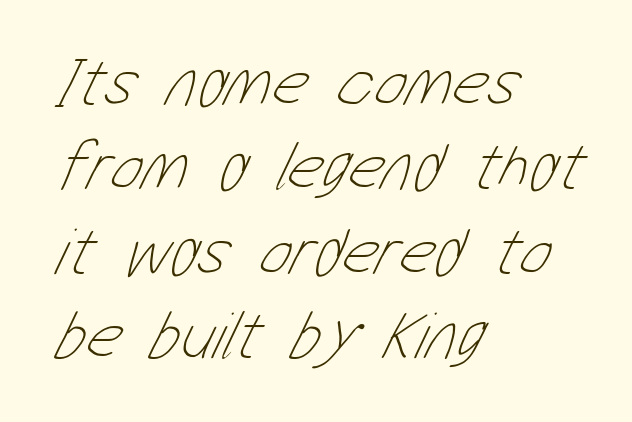
The image shows 68 px thin, condensed type; set left-aligned, line spacing 1.24x, normal letter spacing, not underlined; low stroke contrast and a medium x-height.
